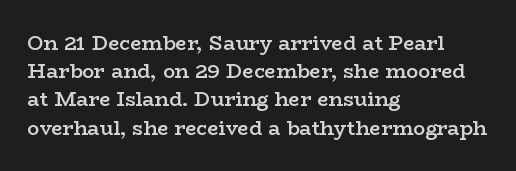
This is moderately heavy type, rendered in semibold. A bare baseline throughout the passage. Caption: standard tracking, unaltered. A typesetter would mark this as roman, not italic. The rows are spaced the way most documents space them. A classic flush-left, rag-right setting is used for this passage.
